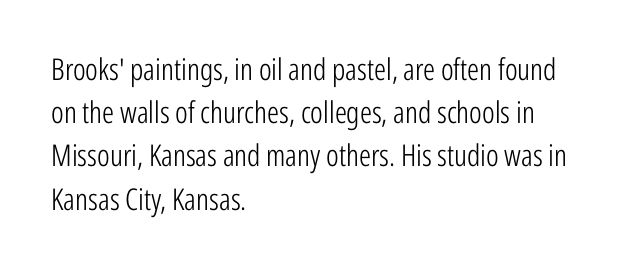
Upright lettering throughout. The space beneath each line is pristine and unruled. Honestly, the letter spacing is just normal — you wouldn't notice it. The designer went with a sans here, leaving each stem footless. Vertical stems look standard width or narrower in stroke.
